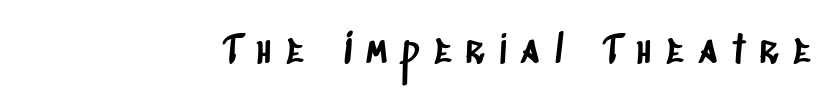
The image shows 38 px condensed sans-serif type; set right-aligned, unusually wide letter spacing (+0.38 em), not underlined; low stroke contrast and a large x-height.
